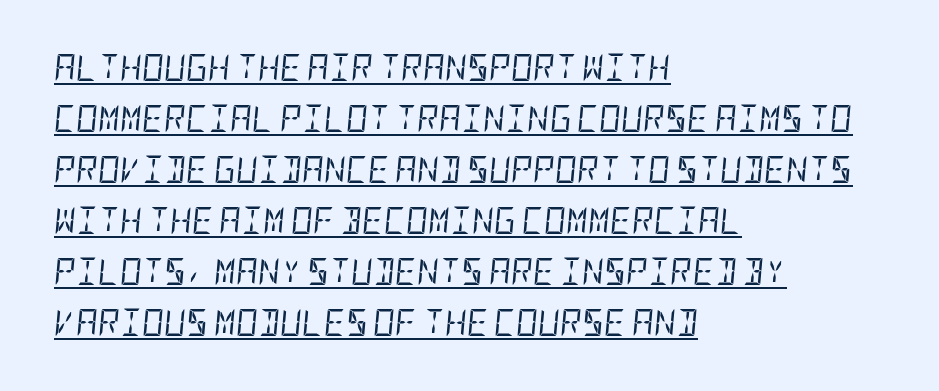
The image shows 27 px text type, italic (leaning right); set left-aligned, line spacing 1.89x, normal letter spacing, underlined.
